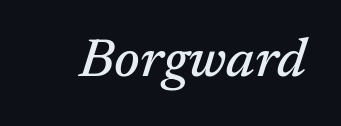
Q: Is the text italic (slanted)? A: Yes, it leans right by about 17 degrees.
Q: Is the typeface a serif or a sans-serif typeface? A: Serif.
Q: Is the text underlined? A: No.
Q: Is the spacing between letters normal or unusually wide? A: Normal.
Q: Width (condensed, normal, or wide)? A: Normal.
Q: Stroke contrast? A: Medium.
Q: x-height? A: Medium.
Q: Monospaced? A: No.
